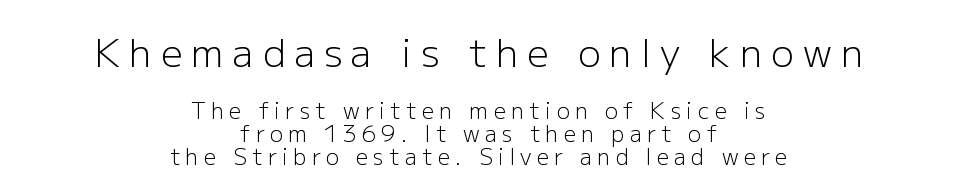
Every character sits straight up, as roman type does. On a weight scale, this lands at 450 or below. The horizontal fit of the characters is loose and conspicuously gappy. Honestly, there is no underline to notice here at all. Does the bottom block carry the larger type? No, the top block does. Typographically, this falls in the sans-serif category.
